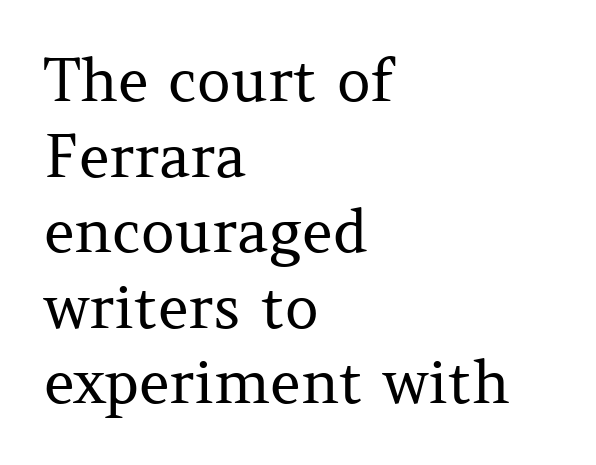
Q: Is the text bold? A: No.
Q: Is the text italic (slanted)? A: No, it is upright.
Q: Is the typeface a serif or a sans-serif typeface? A: Serif.
Q: Is the text underlined? A: No.
Q: How is the paragraph aligned? A: Left-aligned.
Q: Is the spacing between letters normal or unusually wide? A: Normal.
Q: Is the spacing between lines tight, normal or loose? A: Normal.
Q: Width (condensed, normal, or wide)? A: Normal.
Q: Stroke contrast? A: Medium.
Q: x-height? A: Medium.
Q: Monospaced? A: No.
